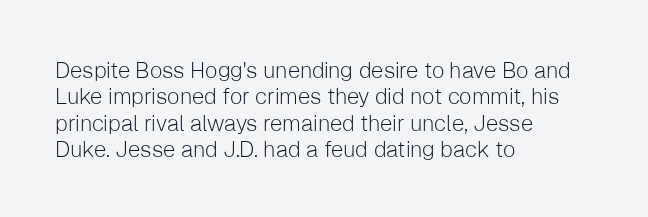
This sample uses an upright cut, with every glyph sitting square on the baseline. Underlining? Definitely not there. Heaviness? Minimal to ordinary, like unemphasized prose. Short note: letters normally spaced. Where is the straight margin? On the left.
